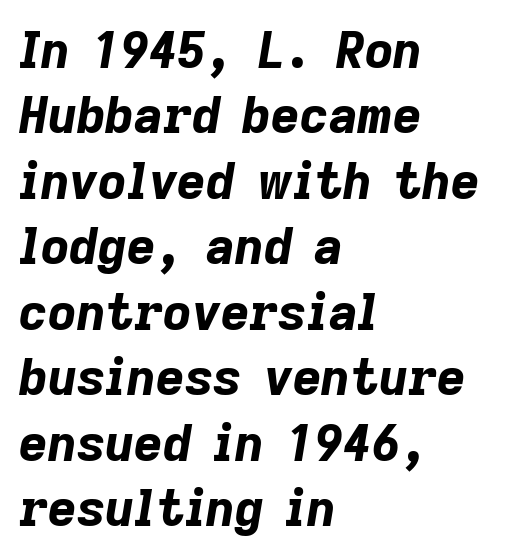
The image shows 50 px bold type, italic (leaning right); set left-aligned, normal line spacing (1.31x), normal letter spacing, not underlined; low stroke contrast and a medium x-height.
